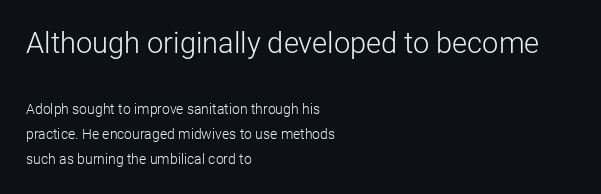
You could call the tracking neutral — neither tight nor loose. Italic: no, the glyphs are upright roman. In terms of letterform style, serifs are entirely absent. Spacing verdict: proportional, widths tailored to each character.
